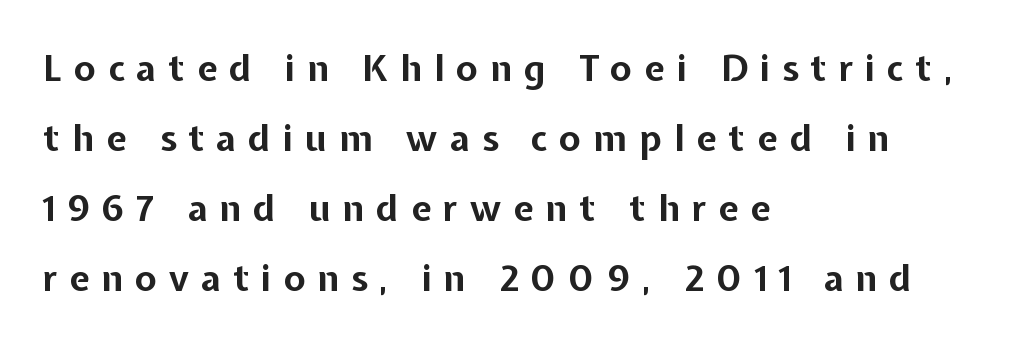
Q: Is the text bold? A: Yes.
Q: Is the text italic (slanted)? A: No, it is upright.
Q: Is the typeface a serif or a sans-serif typeface? A: Sans-serif.
Q: Is the text underlined? A: No.
Q: How is the paragraph aligned? A: Left-aligned.
Q: Is the spacing between letters normal or unusually wide? A: Unusually wide.
Q: Is the spacing between lines tight, normal or loose? A: Loose.
Q: Width (condensed, normal, or wide)? A: Normal.
Q: Stroke contrast? A: Low.
Q: x-height? A: Medium.
Q: Monospaced? A: No.
